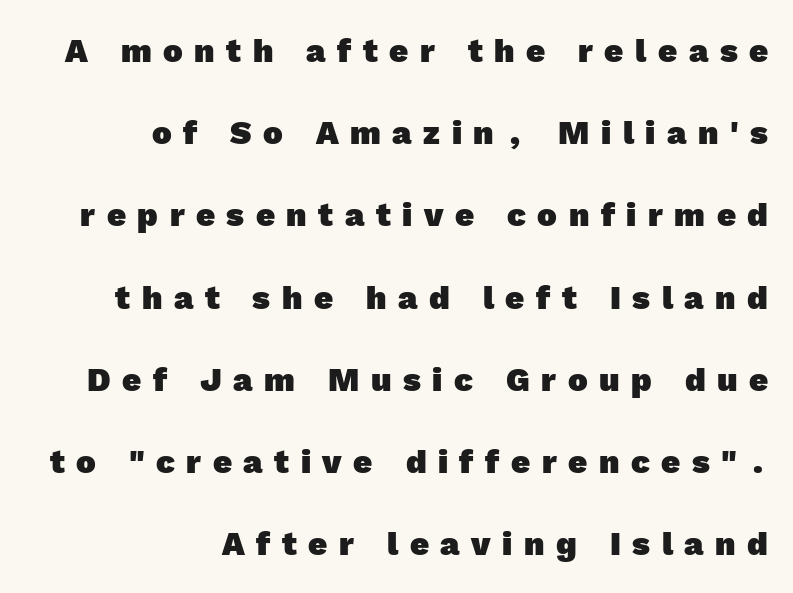
The image shows 33 px heavy sans-serif type; set right-aligned, loose line spacing (2.49x), unusually wide letter spacing (+0.35 em), not underlined; a medium x-height.
